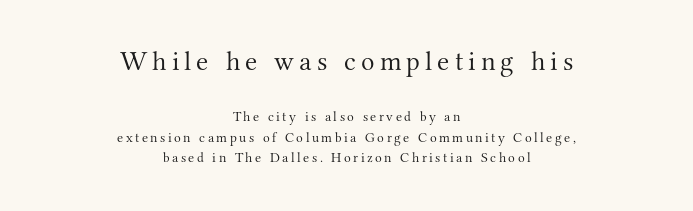
{"serif": "yes", "italic": "no", "bold": "no", "weight": "light", "width": "normal", "stroke_contrast": "medium", "x_height": "small", "monospaced": "no", "underline": "no", "align": "center", "line_spacing": "normal", "line_spacing_ratio": 1.48, "larger_block": "first", "size_ratio": 2.0, "glyph_px": 28}
